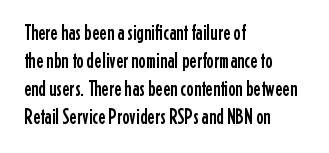
{"italic": "no", "underline": "no", "align": "left", "line_spacing": "normal", "line_spacing_ratio": 1.28, "letter_spacing": "normal", "letter_spacing_em": 0.0, "glyph_px": 22}
